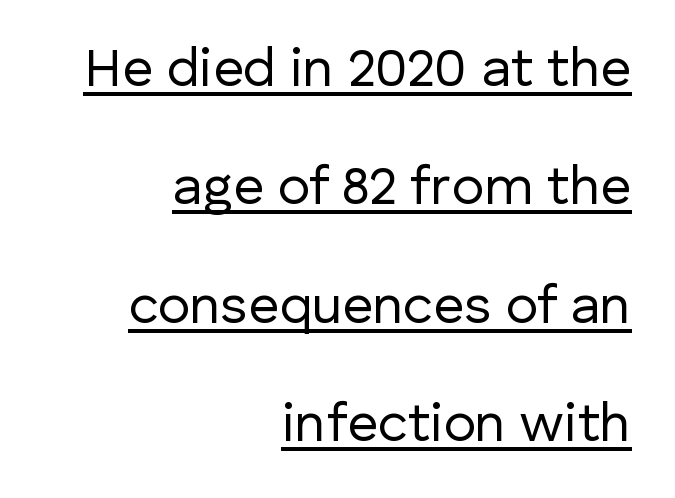
The image shows 54 px regular-weight sans-serif type, upright; set right-aligned, loose line spacing (2.19x), normal letter spacing, underlined; low stroke contrast and a medium x-height.
